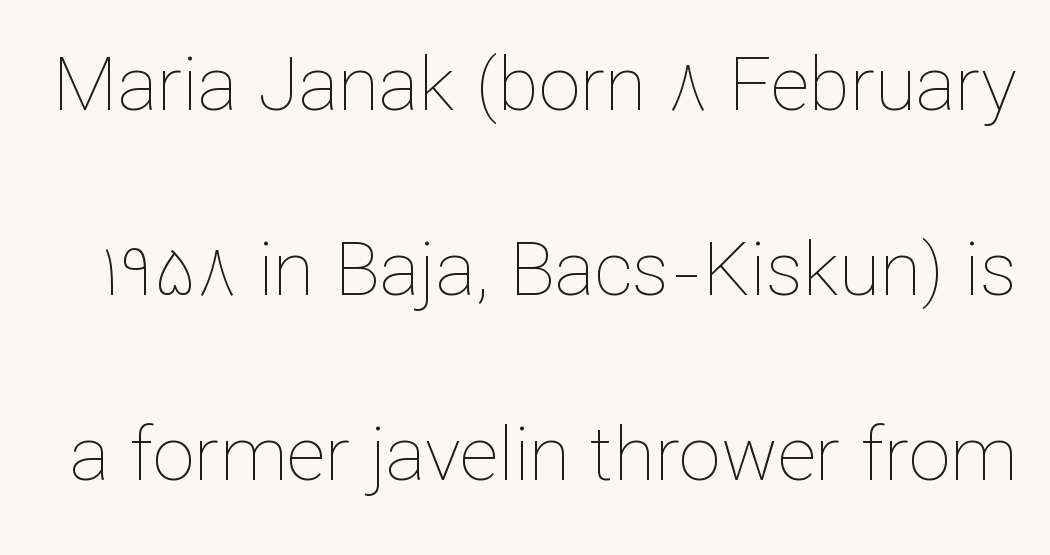
The image shows 75 px thin type, upright; set loose line spacing (2.47x), normal letter spacing, not underlined; low stroke contrast and a medium x-height.
